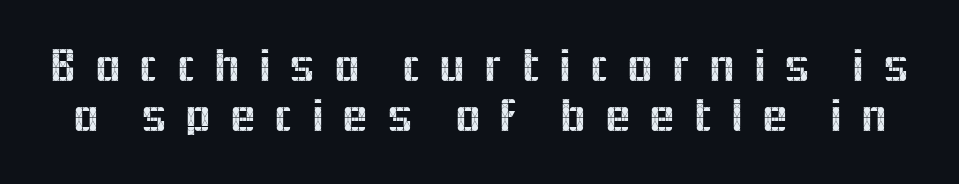
The passage shown is not underscored anywhere. The face used here is proportionally spaced, like ordinary book or web type. These lines are composed in type without serifs. Whoever set this chose condensed vertical rhythm over breathing room.
